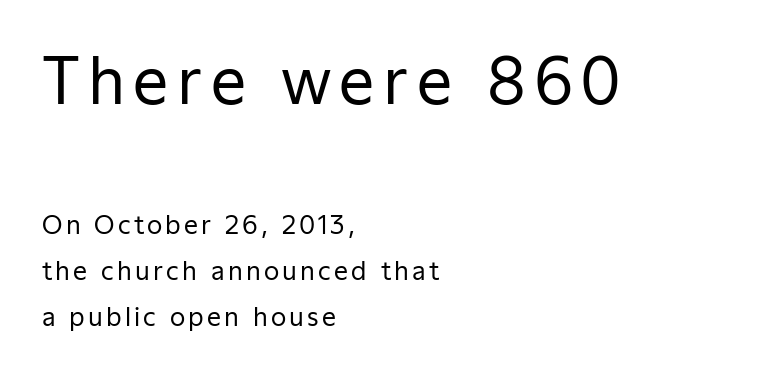
{"serif": "no", "italic": "no", "bold": "no", "weight": "regular", "width": "normal", "stroke_contrast": "low", "x_height": "medium", "monospaced": "no", "underline": "no", "align": "left", "line_spacing_ratio": 1.85, "larger_block": "first", "size_ratio": 2.52, "glyph_px": 63}
